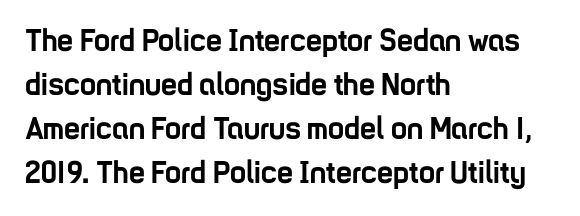
Q: Is the text bold? A: Yes.
Q: Is the text italic (slanted)? A: No, it is upright.
Q: Is the typeface a serif or a sans-serif typeface? A: Sans-serif.
Q: Is the text underlined? A: No.
Q: How is the paragraph aligned? A: Left-aligned.
Q: Is the spacing between letters normal or unusually wide? A: Normal.
Q: Is the spacing between lines tight, normal or loose? A: Normal.
Q: Width (condensed, normal, or wide)? A: Condensed.
Q: Stroke contrast? A: Low.
Q: x-height? A: Medium.
Q: Monospaced? A: No.
